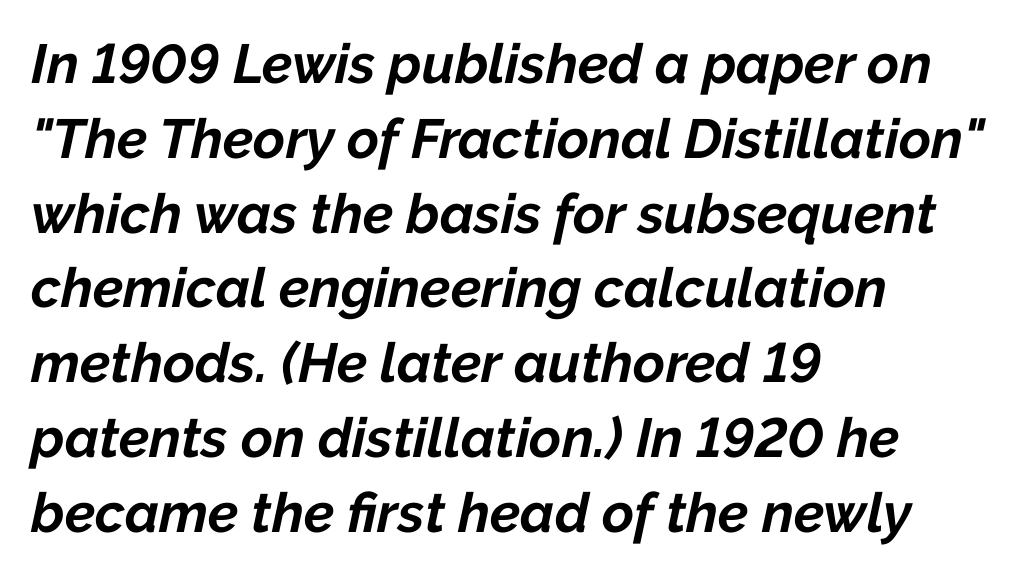
{"italic": "yes", "lean": "right", "slant_degrees": 12, "bold": "yes", "weight": "bold", "width": "normal", "stroke_contrast": "low", "x_height": "medium", "monospaced": "no", "underline": "no", "align": "left", "line_spacing": "normal", "line_spacing_ratio": 1.36, "letter_spacing": "normal", "letter_spacing_em": 0.0, "glyph_px": 55}
